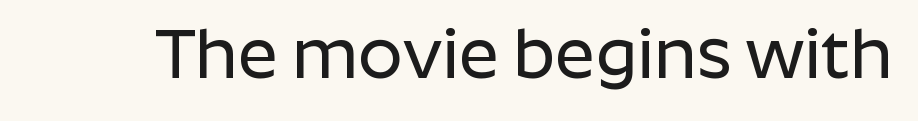
The image shows 70 px sans-serif type, upright; set normal letter spacing, not underlined; low stroke contrast and a medium x-height.
